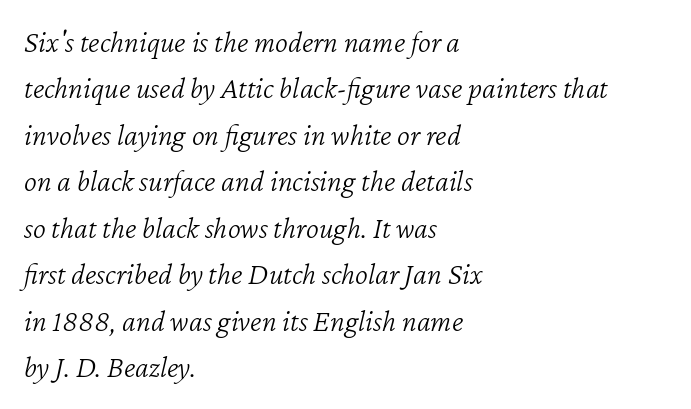
Q: Is the text bold? A: No.
Q: Is the text italic (slanted)? A: Yes, it leans right by about 12 degrees.
Q: Is the text underlined? A: No.
Q: How is the paragraph aligned? A: Left-aligned.
Q: Is the spacing between letters normal or unusually wide? A: Normal.
Q: Is the spacing between lines tight, normal or loose? A: Normal.
Q: Width (condensed, normal, or wide)? A: Normal.
Q: Stroke contrast? A: Low.
Q: x-height? A: Medium.
Q: Monospaced? A: No.
